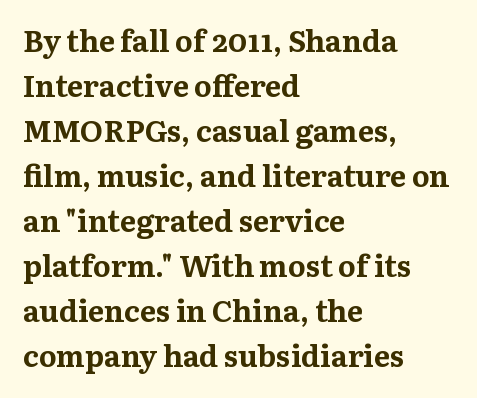
{"serif": "yes", "italic": "no", "bold": "yes", "weight": "bold", "width": "normal", "stroke_contrast": "medium", "x_height": "medium", "monospaced": "no", "underline": "no", "align": "left", "line_spacing": "normal", "line_spacing_ratio": 1.5, "letter_spacing": "normal", "letter_spacing_em": 0.0, "glyph_px": 30}
